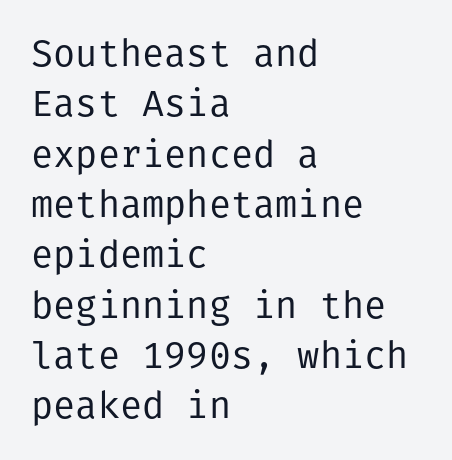
The image shows 37 px regular-weight sans-serif type, upright; set left-aligned, normal line spacing (1.36x), normal letter spacing, not underlined; low stroke contrast and a medium x-height.
